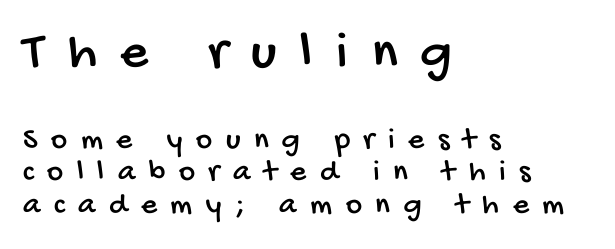
Q: Is the typeface a serif or a sans-serif typeface? A: Sans-serif.
Q: Is the text underlined? A: No.
Q: How is the paragraph aligned? A: Left-aligned.
Q: Is the spacing between letters normal or unusually wide? A: Unusually wide.
Q: Is the spacing between lines tight, normal or loose? A: Tight.
Q: Which block of text is set in a larger size, the first (top) or the second (bottom)? A: The first (top) one.
Q: Width (condensed, normal, or wide)? A: Condensed.
Q: Stroke contrast? A: Low.
Q: x-height? A: Large.
Q: Monospaced? A: No.
